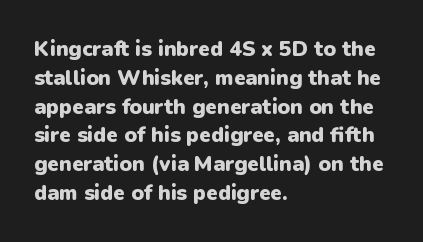
Leftover space on each line is placed entirely after the last word. The baseline area is clear. Tracking value appears to be zero — textbook default spacing. Is the type bold? Yes — the strokes are clearly thick and heavy.
